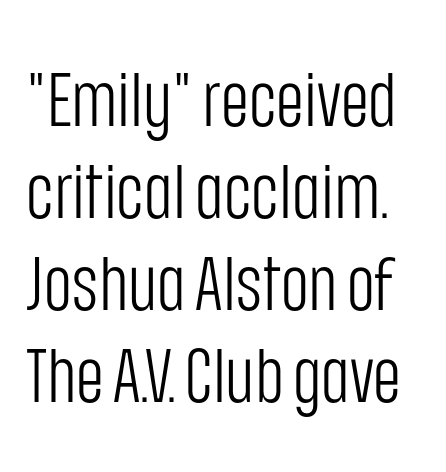
{"serif": "no", "italic": "no", "bold": "no", "weight": "light", "width": "condensed", "stroke_contrast": "low", "x_height": "large", "monospaced": "no", "underline": "no", "line_spacing_ratio": 1.21, "letter_spacing": "normal", "letter_spacing_em": 0.0, "glyph_px": 76}
